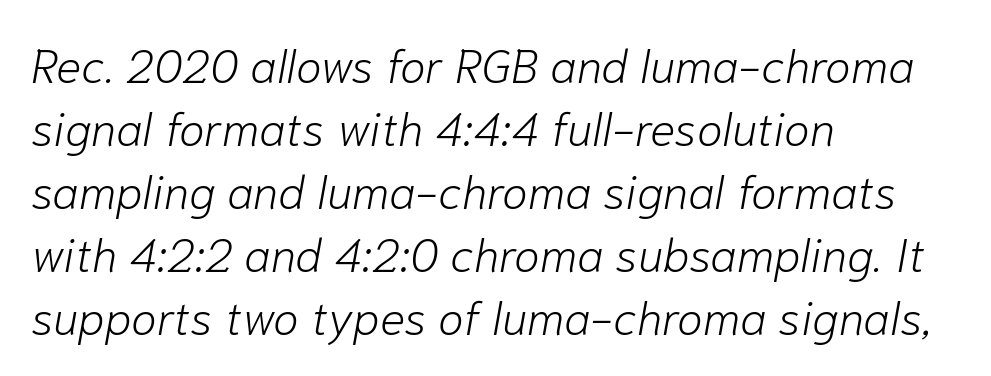
The passage shown is typed in a proportional face where columns would drift. This reads as an unemphasized weight, regular at the heaviest. The paragraph shown leans on its left margin. Italic? Definitely — the glyphs are oblique. Underline: absent.
